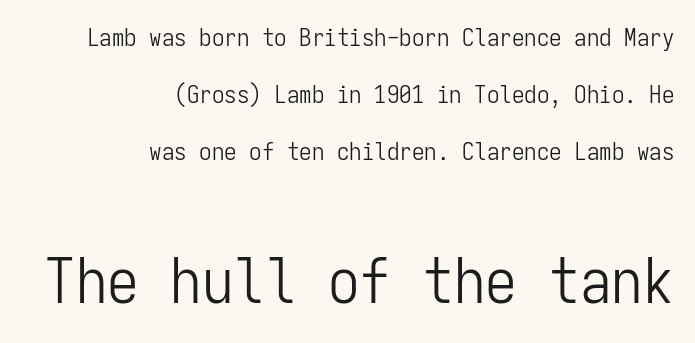
Q: Is the text bold? A: No.
Q: Is the text italic (slanted)? A: No, it is upright.
Q: Is the typeface a serif or a sans-serif typeface? A: Sans-serif.
Q: Is the text underlined? A: No.
Q: How is the paragraph aligned? A: Right-aligned.
Q: Is the spacing between letters normal or unusually wide? A: Normal.
Q: Is the spacing between lines tight, normal or loose? A: Loose.
Q: Which block of text is set in a larger size, the first (top) or the second (bottom)? A: The second (bottom) one.
Q: Width (condensed, normal, or wide)? A: Condensed.
Q: Stroke contrast? A: Low.
Q: x-height? A: Medium.
Q: Monospaced? A: Yes.
